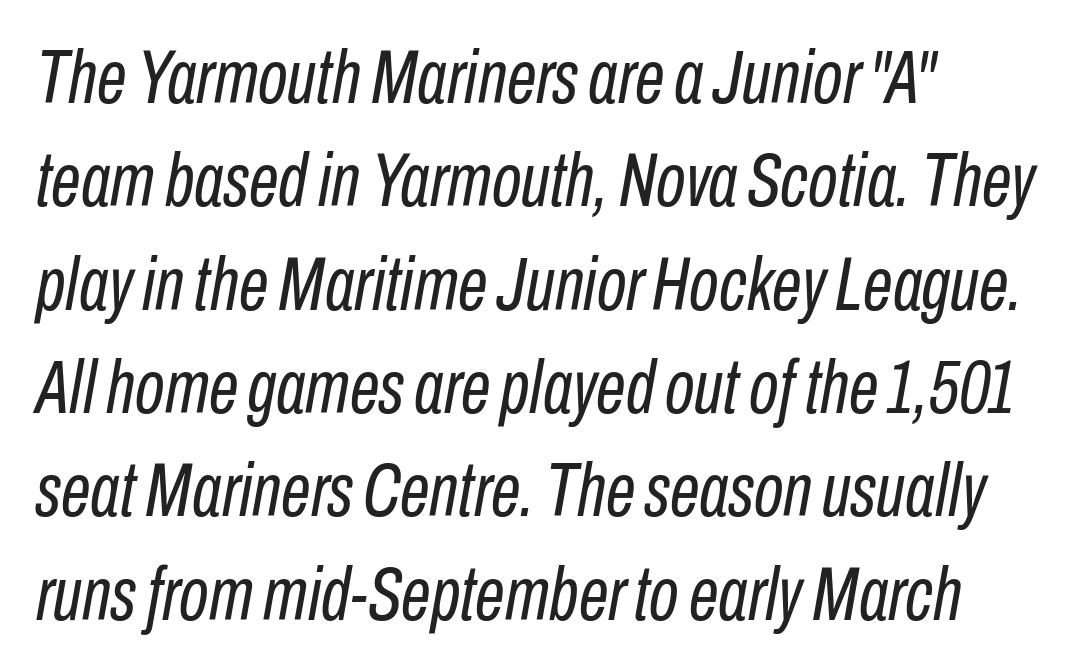
Q: Is the text bold? A: No.
Q: Is the text italic (slanted)? A: Yes, it leans right by about 10 degrees.
Q: Is the text underlined? A: No.
Q: How is the paragraph aligned? A: Left-aligned.
Q: Is the spacing between letters normal or unusually wide? A: Normal.
Q: Is the spacing between lines tight, normal or loose? A: Normal.
Q: Width (condensed, normal, or wide)? A: Condensed.
Q: Stroke contrast? A: Low.
Q: x-height? A: Medium.
Q: Monospaced? A: No.
